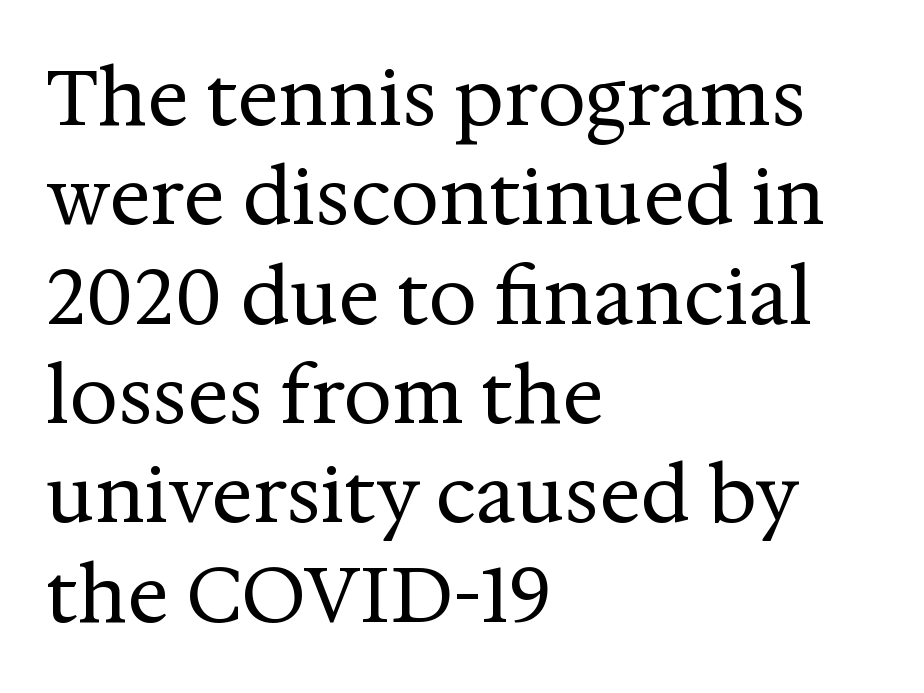
Regarding leading, the lines here are spaced in the standard way. The setting favours the left margin, as ordinary paragraphs usually do. Look at the tracking — it's just the regular setting, nothing added. Old-style or modern, the face here clearly has serifs. These lines are rendered in a variable-pitch font.
